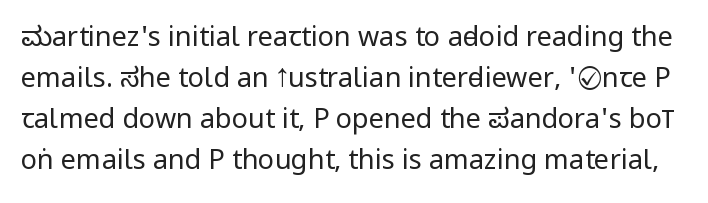
The image shows 27 px text type, upright; set normal line spacing (1.52x), normal letter spacing, not underlined.
